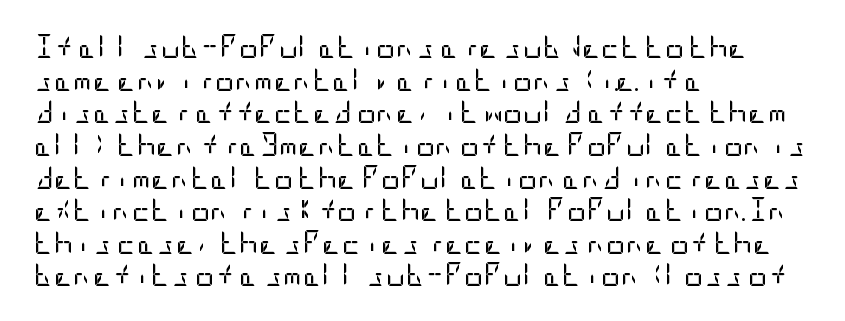
The image shows 24 px text type, upright; set left-aligned, normal line spacing (1.36x), normal letter spacing, not underlined.
